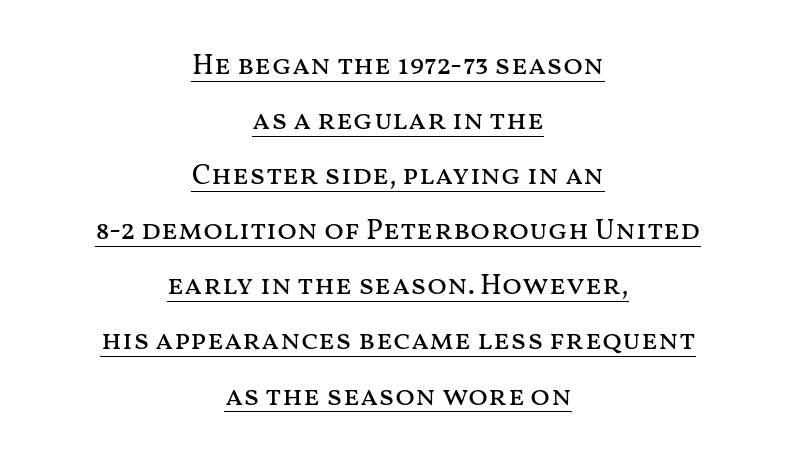
The image shows 29 px regular-weight, wide type, upright; set centered, loose line spacing (1.9x), normal letter spacing, underlined; medium stroke contrast and a medium x-height.
